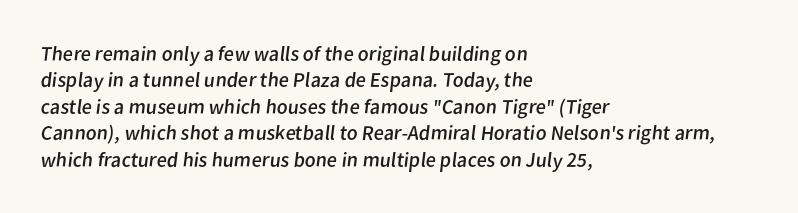
There is no visible air inserted between adjacent glyphs. A quiet, ordinary-to-light weight characterises the typeface. Bare-footed words on every line. The setting favours the left margin, as ordinary paragraphs usually do.
